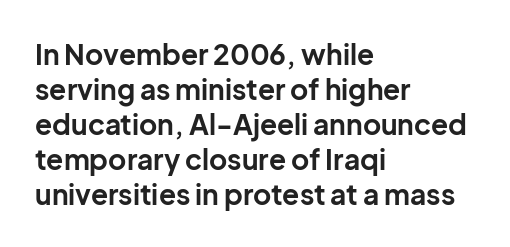
The image shows 28 px bold sans-serif type, upright; set left-aligned, normal line spacing (1.25x), normal letter spacing, not underlined; low stroke contrast and a medium x-height.
